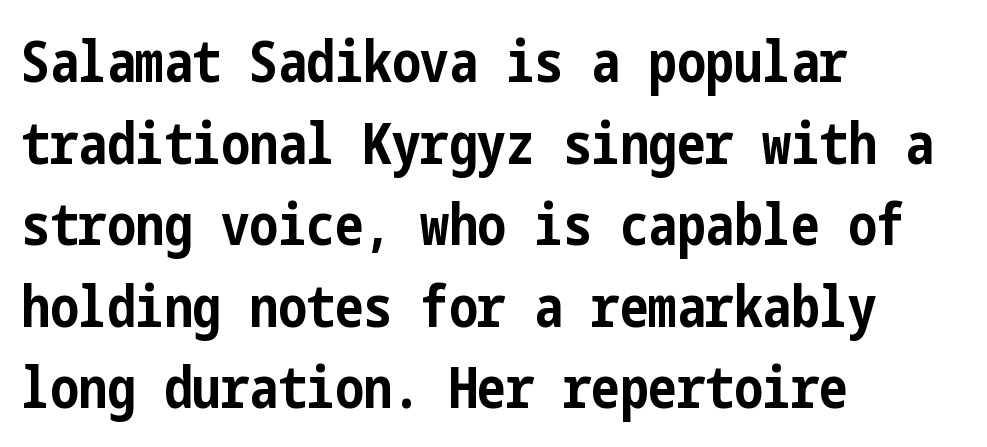
The image shows 57 px bold, condensed sans-serif type, upright; set left-aligned, normal line spacing (1.43x), normal letter spacing, not underlined; low stroke contrast and a medium x-height.
